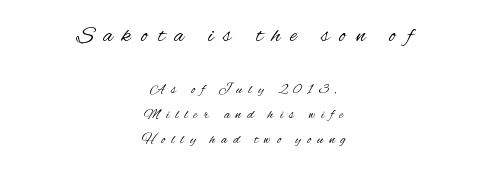
{"bold": "no", "underline": "no", "align": "center", "line_spacing_ratio": 1.78, "letter_spacing": "wide", "letter_spacing_em": 0.43, "larger_block": "first", "size_ratio": 1.64, "glyph_px": 23}
